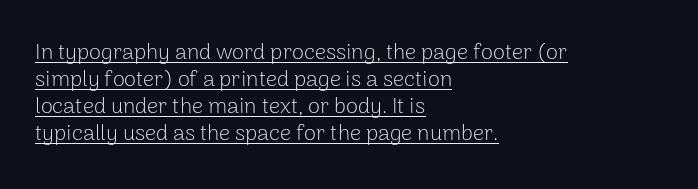
{"italic": "no", "bold": "no", "underline": "yes", "align": "left", "line_spacing_ratio": 1.23, "letter_spacing": "normal", "letter_spacing_em": 0.0, "glyph_px": 22}
